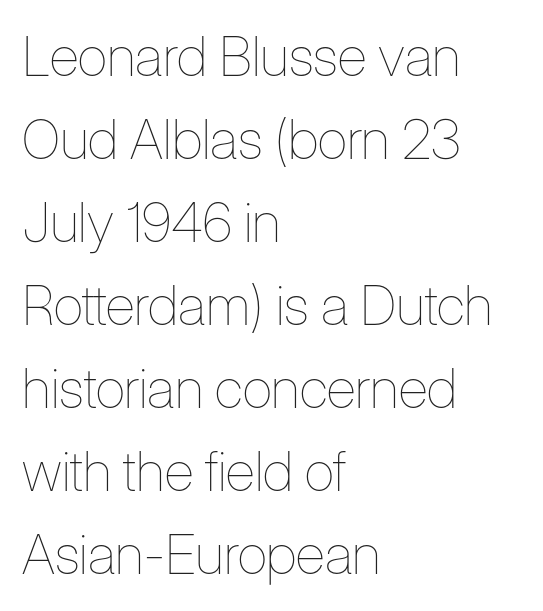
The image shows 55 px thin, condensed type, upright; set left-aligned, normal line spacing (1.51x), normal letter spacing, not underlined; low stroke contrast and a medium x-height.
